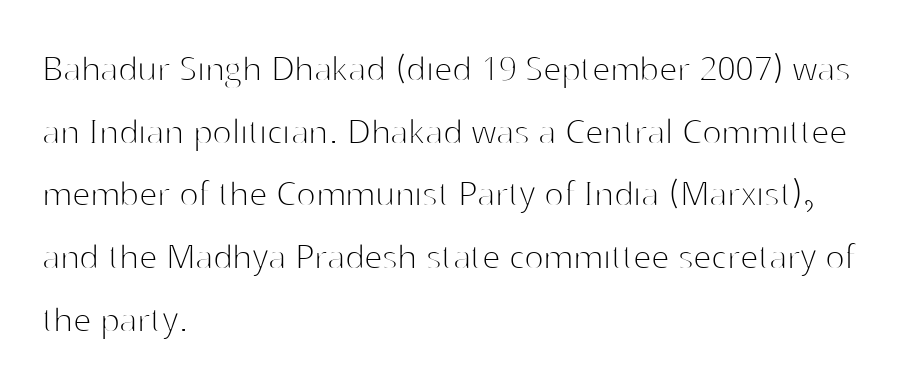
These lines stack with their left ends in a neat column. In terms of letterspacing, this is plain default setting. Serif or sans? Sans — the stroke terminals are bare. Quick note: underline off. Does the leading feel generous? No, just average.
